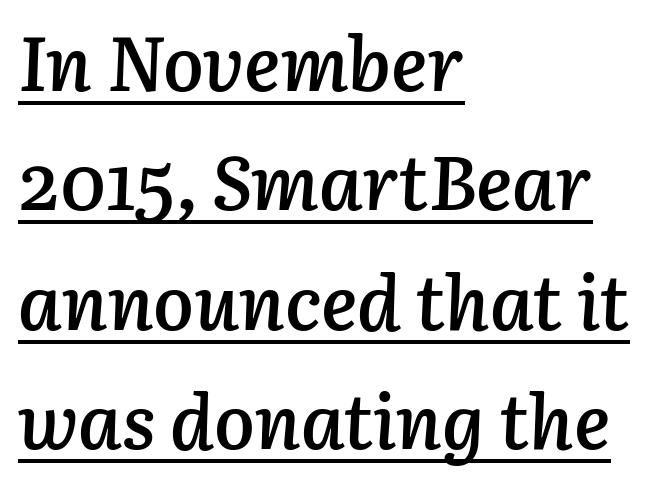
The image shows 76 px semibold type, italic (leaning right); set left-aligned, normal line spacing (1.57x), normal letter spacing, underlined; low stroke contrast and a medium x-height.
